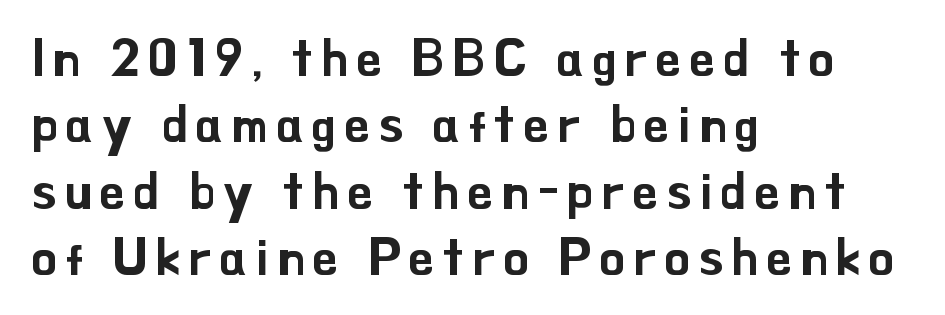
The image shows 51 px sans-serif type, upright; set left-aligned, normal line spacing (1.3x), not underlined; low stroke contrast and a small x-height.
